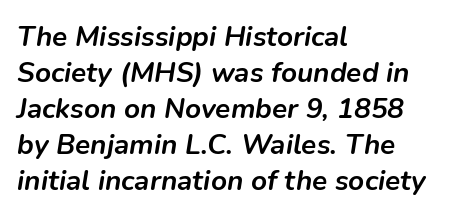
The image shows 28 px semibold type, italic (leaning right); set left-aligned, normal line spacing (1.29x), normal letter spacing, not underlined; low stroke contrast and a medium x-height.
